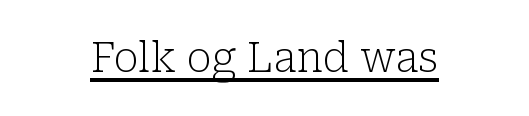
Letters have the restrained weight of plain body copy at most. Ordinary non-slanted type is in use. Note the varied advance widths — an 'i' is clearly narrower than an 'm'. Little horizontal feet cap the strokes, marking this as serif type. Like a heading marked for emphasis, these lines bear an underscore. Look at the tracking — it's just the regular setting, nothing added.
